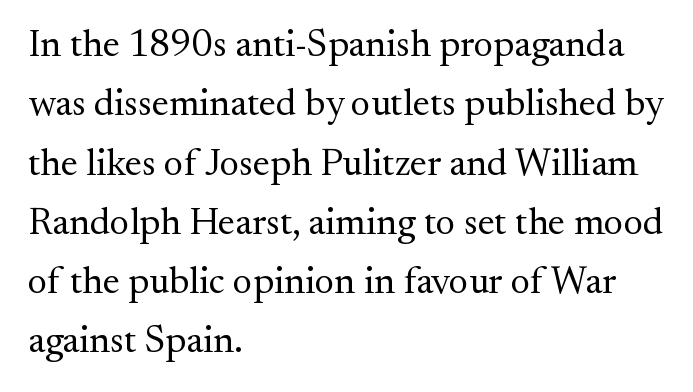
Q: Is the text bold? A: No.
Q: Is the text italic (slanted)? A: No, it is upright.
Q: Is the typeface a serif or a sans-serif typeface? A: Serif.
Q: Is the text underlined? A: No.
Q: How is the paragraph aligned? A: Left-aligned.
Q: Is the spacing between letters normal or unusually wide? A: Normal.
Q: Is the spacing between lines tight, normal or loose? A: Normal.
Q: Width (condensed, normal, or wide)? A: Normal.
Q: Stroke contrast? A: Medium.
Q: x-height? A: Small.
Q: Monospaced? A: No.
